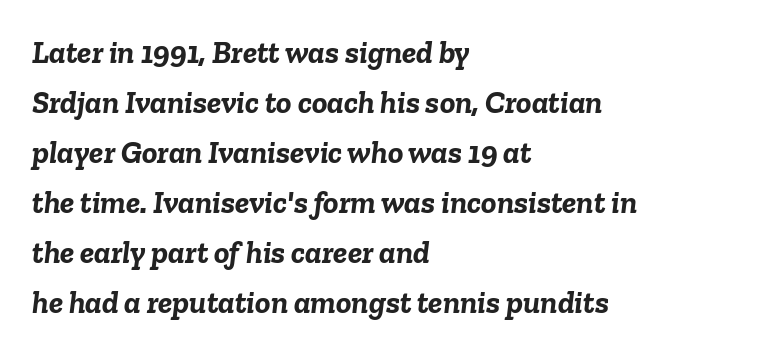
The image shows 32 px semibold type, italic (leaning right); set left-aligned, normal line spacing (1.56x), normal letter spacing, not underlined; low stroke contrast and a medium x-height.
